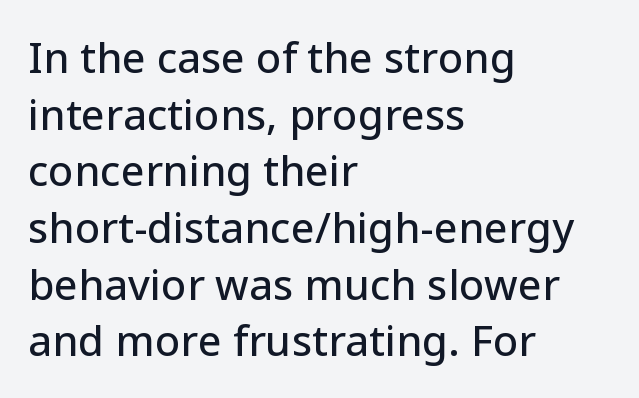
The image shows 42 px sans-serif type, upright; set left-aligned, normal line spacing (1.35x), normal letter spacing, not underlined; low stroke contrast and a medium x-height.
